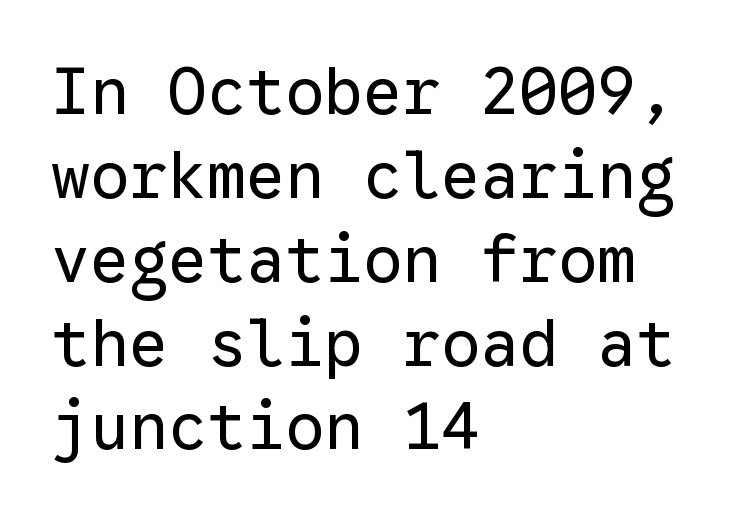
The image shows 65 px regular-weight sans-serif type, upright, monospaced; set left-aligned, normal line spacing (1.29x), normal letter spacing, not underlined; low stroke contrast and a medium x-height.
